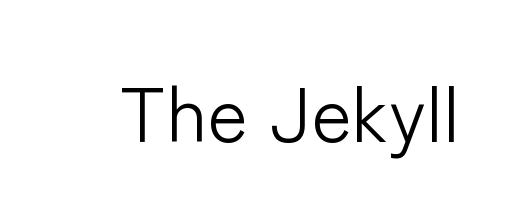
The image shows 78 px light sans-serif type, upright; set normal letter spacing, not underlined; low stroke contrast and a medium x-height.
